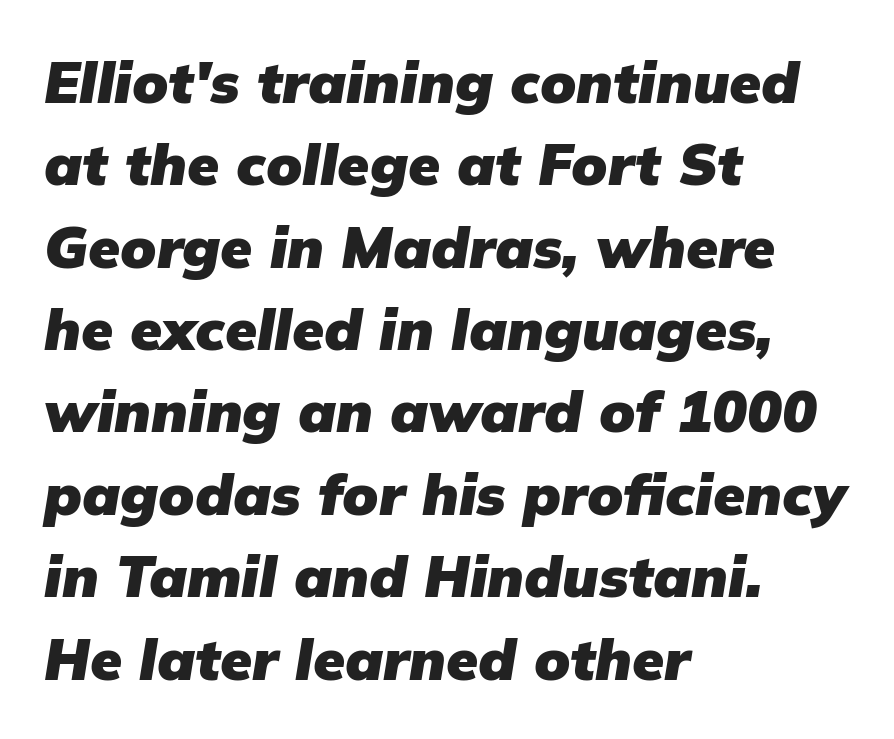
Q: Is the text bold? A: Yes.
Q: Is the text italic (slanted)? A: Yes, it leans right by about 9 degrees.
Q: Is the text underlined? A: No.
Q: How is the paragraph aligned? A: Left-aligned.
Q: Is the spacing between letters normal or unusually wide? A: Normal.
Q: Is the spacing between lines tight, normal or loose? A: Normal.
Q: Width (condensed, normal, or wide)? A: Normal.
Q: Stroke contrast? A: Low.
Q: x-height? A: Medium.
Q: Monospaced? A: No.
